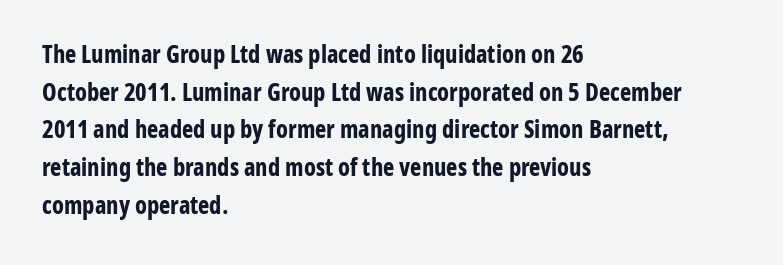
Q: Is the text bold? A: Yes.
Q: Is the text italic (slanted)? A: No, it is upright.
Q: Is the text underlined? A: No.
Q: How is the paragraph aligned? A: Left-aligned.
Q: Is the spacing between letters normal or unusually wide? A: Normal.
Q: Is the spacing between lines tight, normal or loose? A: Normal.
